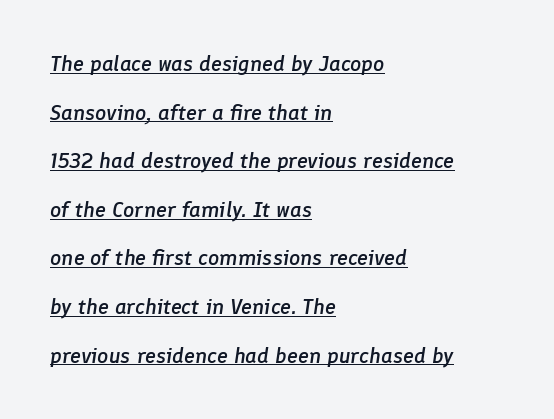
{"italic": "yes", "lean": "right", "slant_degrees": 8, "bold": "semi", "underline": "yes", "align": "left", "line_spacing": "loose", "line_spacing_ratio": 2.21, "letter_spacing": "normal", "letter_spacing_em": 0.0, "glyph_px": 22}
